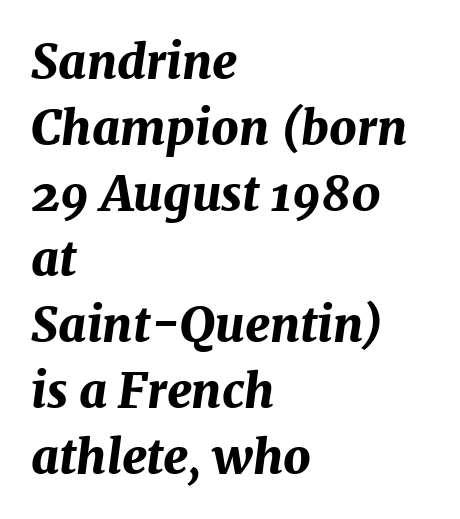
The image shows 48 px bold type, italic (leaning right); set left-aligned, normal line spacing (1.37x), normal letter spacing, not underlined; medium stroke contrast and a medium x-height.
